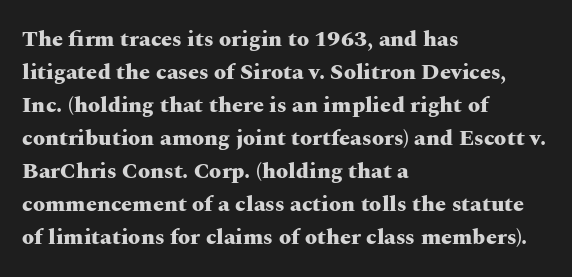
Q: Is the text bold? A: Yes.
Q: Is the text italic (slanted)? A: No, it is upright.
Q: Is the text underlined? A: No.
Q: How is the paragraph aligned? A: Left-aligned.
Q: Is the spacing between letters normal or unusually wide? A: Normal.
Q: Is the spacing between lines tight, normal or loose? A: Normal.
